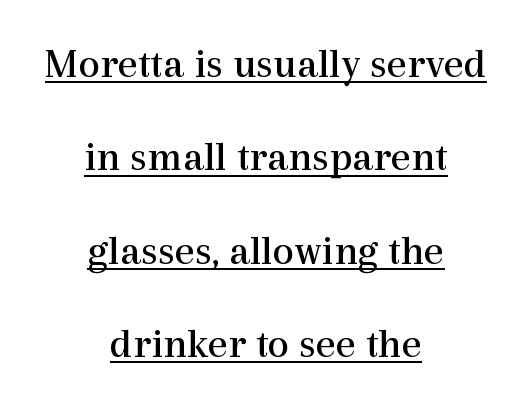
Q: Is the text bold? A: No.
Q: Is the text italic (slanted)? A: No, it is upright.
Q: Is the typeface a serif or a sans-serif typeface? A: Serif.
Q: Is the text underlined? A: Yes.
Q: How is the paragraph aligned? A: Centered.
Q: Is the spacing between letters normal or unusually wide? A: Normal.
Q: Is the spacing between lines tight, normal or loose? A: Loose.
Q: Width (condensed, normal, or wide)? A: Normal.
Q: x-height? A: Medium.
Q: Monospaced? A: No.
